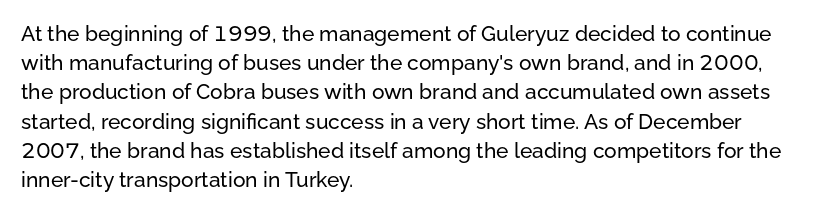
Q: Is the text italic (slanted)? A: No, it is upright.
Q: Is the text underlined? A: No.
Q: How is the paragraph aligned? A: Left-aligned.
Q: Is the spacing between letters normal or unusually wide? A: Normal.
Q: Is the spacing between lines tight, normal or loose? A: Normal.
